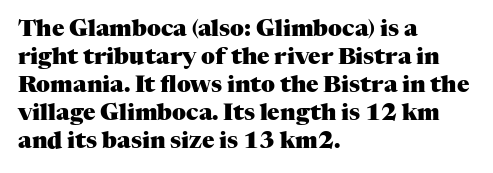
Look at the stroke-to-counter ratio: heavy, a bold. Ordinary non-slanted type is in use. The baseline area is clear. The setting favours the left margin, as ordinary paragraphs usually do. Look at the tracking — it's just the regular setting, nothing added.
